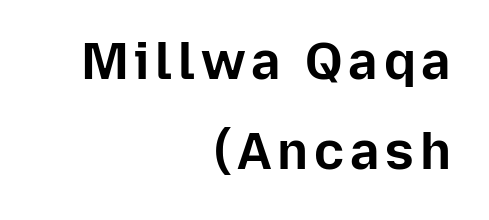
Q: Is the text bold? A: Yes.
Q: Is the text italic (slanted)? A: No, it is upright.
Q: Is the typeface a serif or a sans-serif typeface? A: Sans-serif.
Q: Is the text underlined? A: No.
Q: How is the paragraph aligned? A: Right-aligned.
Q: Width (condensed, normal, or wide)? A: Normal.
Q: Stroke contrast? A: Low.
Q: x-height? A: Medium.
Q: Monospaced? A: No.
